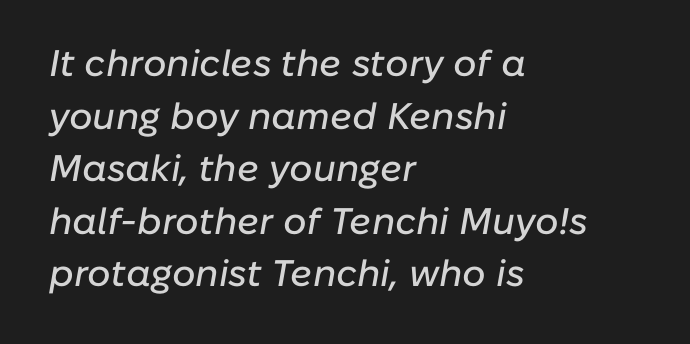
The image shows 37 px text type, italic (leaning right); set left-aligned, normal line spacing (1.42x), normal letter spacing, not underlined; low stroke contrast and a medium x-height.
